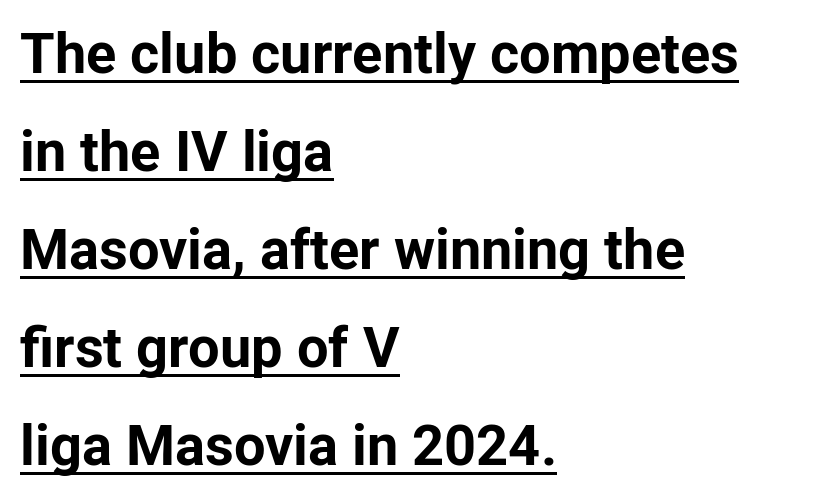
The typography opts for an upright posture over an oblique one. The horizontal fit of the characters is conventional and even. Line beginnings align vertically; line endings do not. Does the weight exceed regular? Yes, all the way to bold. This sample has the flowing, uneven cadence of proportional lettering. The designer went with a sans here, leaving each stem footless.
